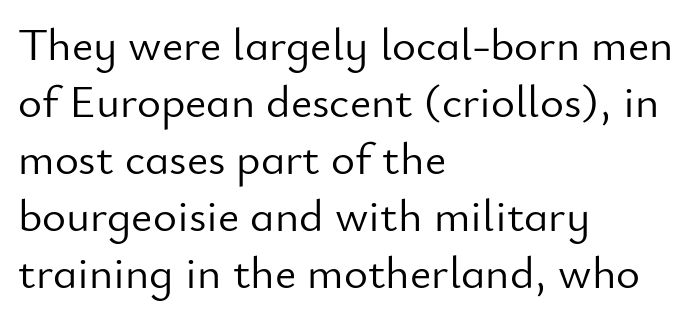
Q: Is the text bold? A: No.
Q: Is the text italic (slanted)? A: No, it is upright.
Q: Is the typeface a serif or a sans-serif typeface? A: Sans-serif.
Q: Is the text underlined? A: No.
Q: How is the paragraph aligned? A: Left-aligned.
Q: Is the spacing between letters normal or unusually wide? A: Normal.
Q: Width (condensed, normal, or wide)? A: Normal.
Q: Stroke contrast? A: Low.
Q: x-height? A: Small.
Q: Monospaced? A: No.
